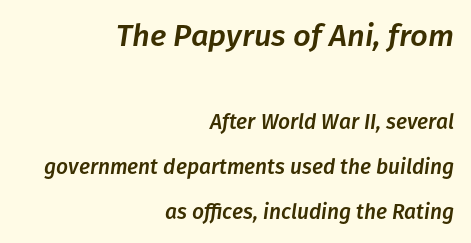
{"italic": "yes", "lean": "right", "slant_degrees": 8, "width": "normal", "stroke_contrast": "low", "x_height": "medium", "monospaced": "no", "underline": "no", "align": "right", "line_spacing": "loose", "line_spacing_ratio": 2.16, "letter_spacing": "normal", "letter_spacing_em": 0.0, "larger_block": "first", "size_ratio": 1.48, "glyph_px": 31}
